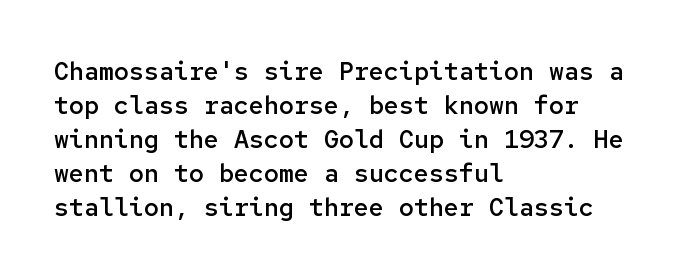
Do the letters lean? They stand straight. Set as a demibold, roughly 600 on the weight scale. Interline gaps are of average width in this sample. Has an underline been added? It has not. In CSS terms this would be text-align: left. The passage shown has conventional tracking throughout.
